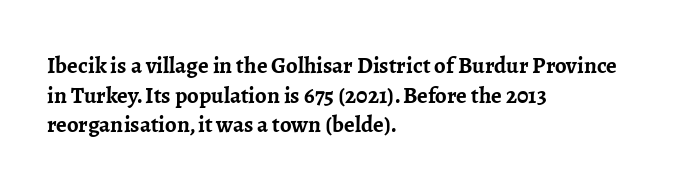
Is there any slant? The stems are plumb. Nothing unusual about the tracking: characters are spaced as the font intends. These words are printed bold, with thick strokes throughout. Evenly set lines give the paragraph a standard silhouette.
